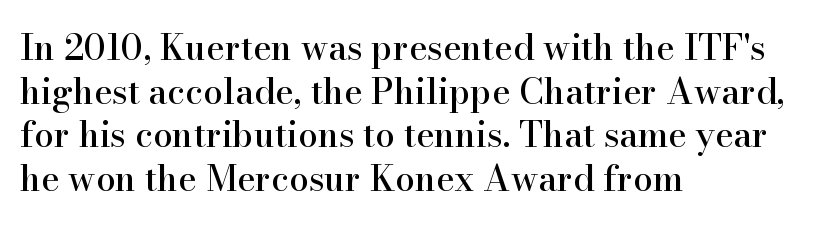
What kind of face is this? One with serifs. Anything drawn beneath the words? Only blank space. Spacing between characters is what you'd get straight out of the box. Posture: vertical. A typesetter would call this proportional, since set widths differ per character.
